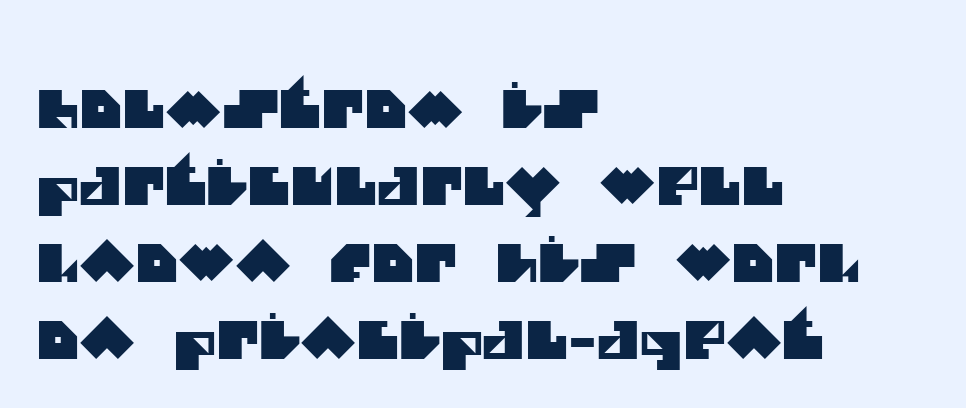
{"serif": "no", "width": "normal", "stroke_contrast": "medium", "x_height": "large", "monospaced": "no", "underline": "no", "align": "left", "line_spacing": "normal", "line_spacing_ratio": 1.48, "letter_spacing": "normal", "letter_spacing_em": 0.0, "glyph_px": 52}
